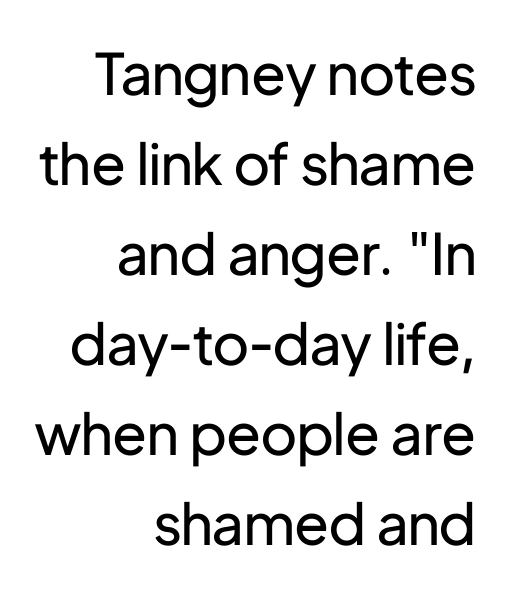
Nope, not italic — everything's standing straight. The glyphs in this specimen are sans serif. No chunkiness to these letters — they're not bold. Leading: standard. Typeset ragged left — the right edge is the straight one. The letterforms sit shoulder to shoulder at normal distance.
